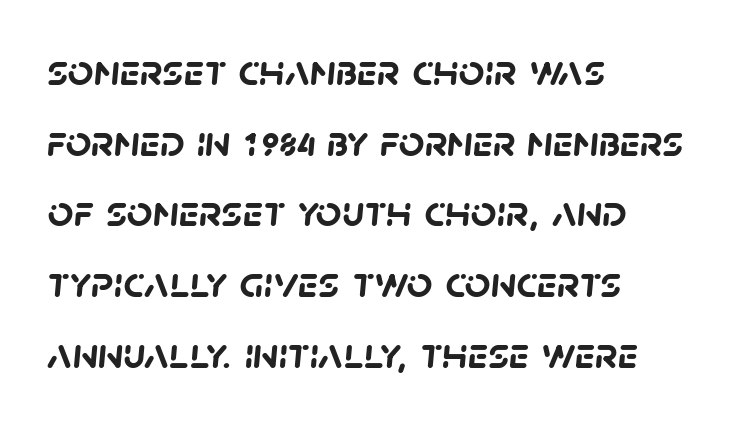
Emphasis by weight is at full strength: bold. This sample is left-justified, so line endings fall wherever the words run out. A typesetter would call this zero additional tracking. Varying glyph widths throughout — classic text-font behaviour.
